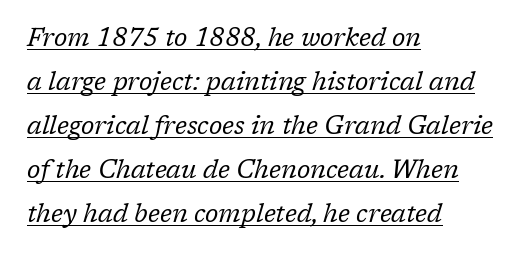
Q: Is the text bold? A: No.
Q: Is the text italic (slanted)? A: Yes, it leans right by about 17 degrees.
Q: Is the text underlined? A: Yes.
Q: How is the paragraph aligned? A: Left-aligned.
Q: Is the spacing between letters normal or unusually wide? A: Normal.
